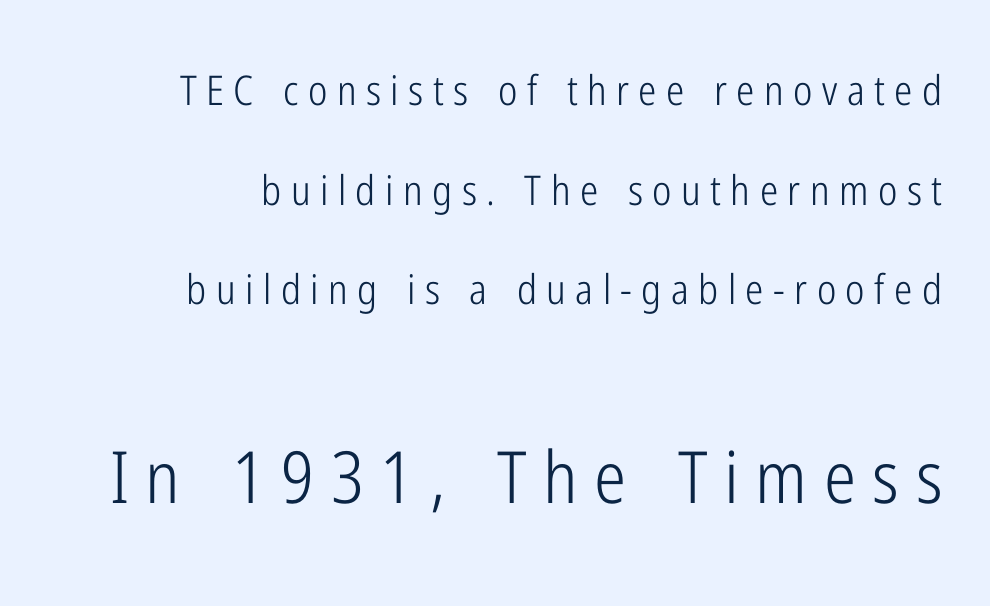
{"serif": "no", "italic": "no", "bold": "no", "weight": "light", "width": "condensed", "stroke_contrast": "low", "x_height": "medium", "monospaced": "no", "underline": "no", "align": "right", "line_spacing": "loose", "line_spacing_ratio": 2.43, "letter_spacing": "wide", "letter_spacing_em": 0.23, "larger_block": "second", "size_ratio": 1.76, "glyph_px": 72}
